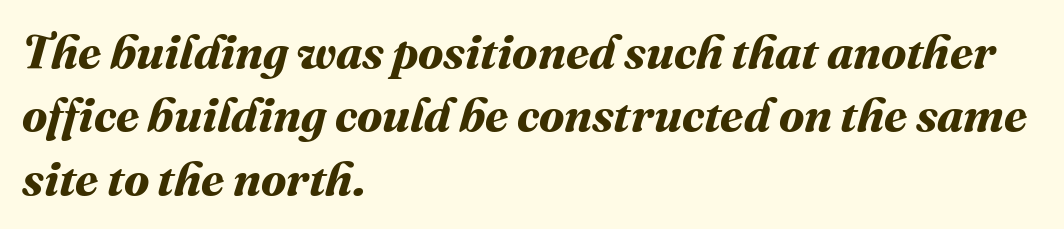
The image shows 47 px bold type; set left-aligned, normal line spacing (1.35x), normal letter spacing, not underlined; medium stroke contrast and a medium x-height.
